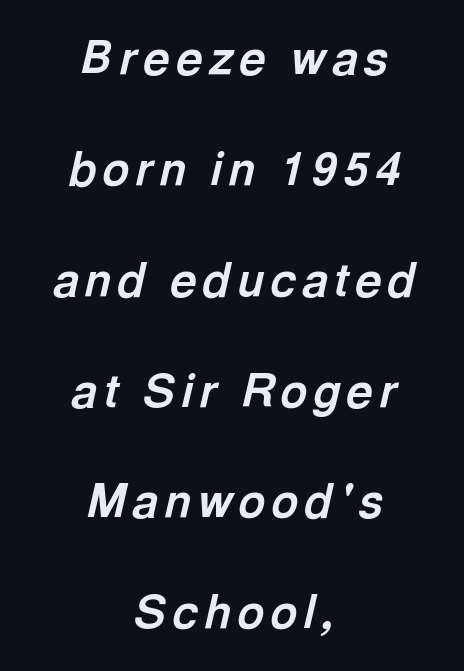
The image shows 46 px bold type, italic (leaning right); set centered, loose line spacing (2.41x), not underlined; a medium x-height.
